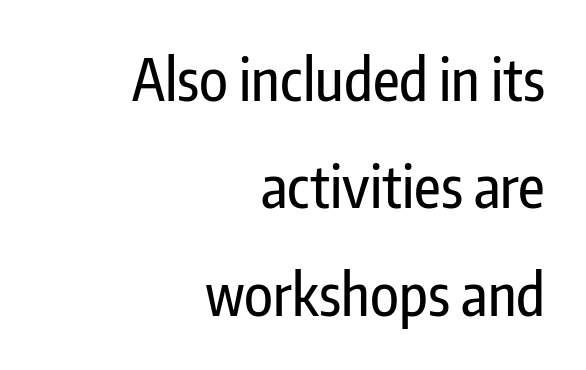
Here the designer chose a conventional face with non-uniform glyph widths. Each line ends at the same right margin while the left side varies. Typographically, this falls in the sans-serif category. Italic? Not at all — the glyphs are vertical. Between one letter and the next there's only the usual sliver of space. The zone under the glyphs is completely vacant.
